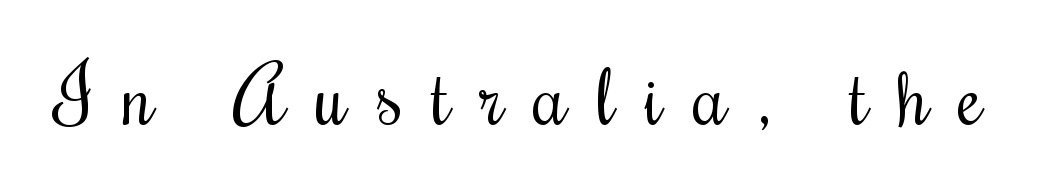
The image shows 79 px regular-weight, condensed serif type; set unusually wide letter spacing (+0.38 em), not underlined; medium stroke contrast and a small x-height.
